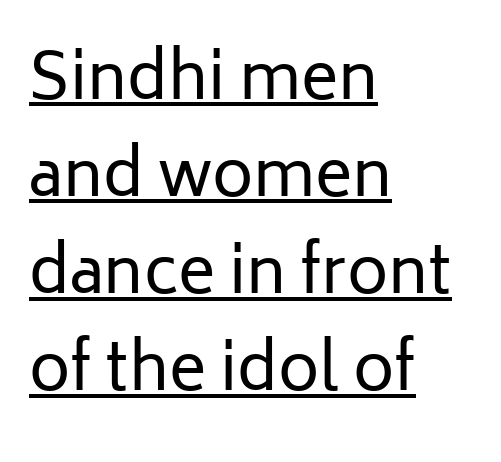
Q: Is the text bold? A: No.
Q: Is the text italic (slanted)? A: No, it is upright.
Q: Is the typeface a serif or a sans-serif typeface? A: Sans-serif.
Q: Is the text underlined? A: Yes.
Q: How is the paragraph aligned? A: Left-aligned.
Q: Is the spacing between letters normal or unusually wide? A: Normal.
Q: Is the spacing between lines tight, normal or loose? A: Normal.
Q: Width (condensed, normal, or wide)? A: Normal.
Q: Stroke contrast? A: Low.
Q: x-height? A: Medium.
Q: Monospaced? A: No.
